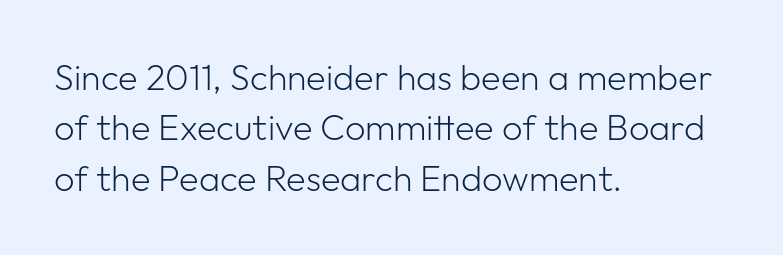
Q: Is the text bold? A: No.
Q: Is the text italic (slanted)? A: No, it is upright.
Q: Is the typeface a serif or a sans-serif typeface? A: Sans-serif.
Q: Is the text underlined? A: No.
Q: How is the paragraph aligned? A: Left-aligned.
Q: Is the spacing between letters normal or unusually wide? A: Normal.
Q: Is the spacing between lines tight, normal or loose? A: Normal.
Q: Width (condensed, normal, or wide)? A: Normal.
Q: Stroke contrast? A: Low.
Q: x-height? A: Medium.
Q: Monospaced? A: No.
